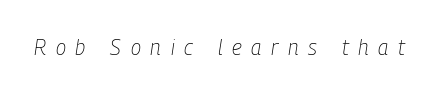
The image shows 21 px text type, italic (leaning right); set unusually wide letter spacing (+0.46 em), not underlined.
